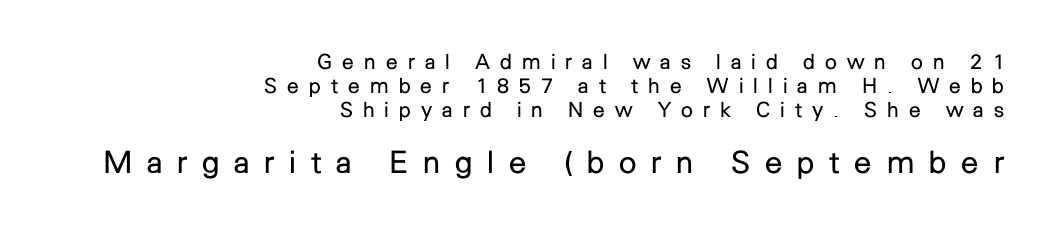
Visually, the bottom section dominates because its glyphs are scaled up. The lines are quadded right. In terms of posture, this sample is upright. The font sits on the lighter half of the weight spectrum, regular included. The space between consecutive lines is stingy.
